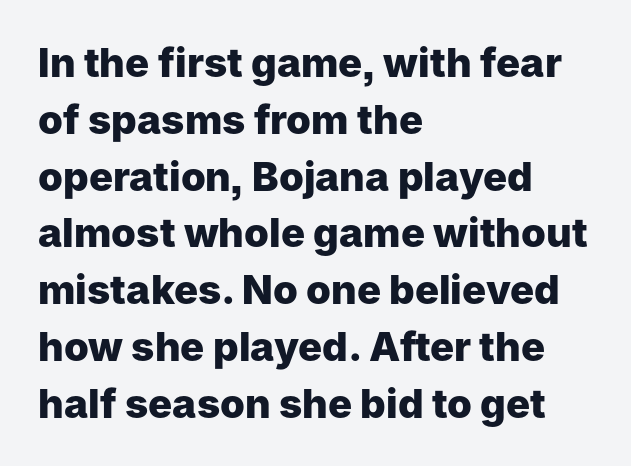
{"serif": "no", "italic": "no", "bold": "yes", "weight": "heavy", "width": "normal", "stroke_contrast": "low", "x_height": "medium", "monospaced": "no", "underline": "no", "align": "left", "line_spacing": "normal", "line_spacing_ratio": 1.42, "letter_spacing": "normal", "letter_spacing_em": 0.0, "glyph_px": 40}
